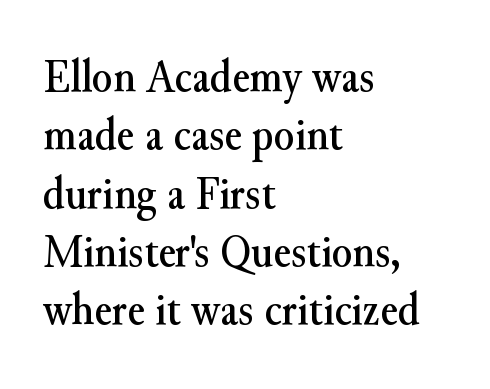
Q: Is the text italic (slanted)? A: No, it is upright.
Q: Is the typeface a serif or a sans-serif typeface? A: Serif.
Q: Is the text underlined? A: No.
Q: How is the paragraph aligned? A: Left-aligned.
Q: Is the spacing between letters normal or unusually wide? A: Normal.
Q: Width (condensed, normal, or wide)? A: Normal.
Q: Stroke contrast? A: Medium.
Q: x-height? A: Small.
Q: Monospaced? A: No.
